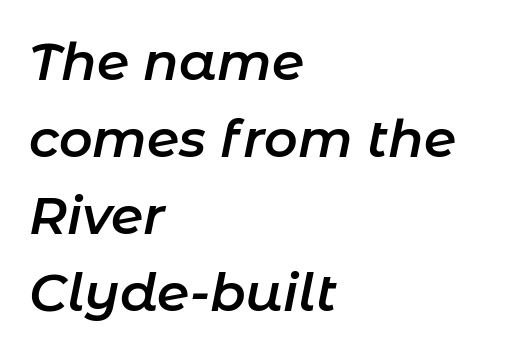
{"italic": "yes", "lean": "right", "slant_degrees": 11, "bold": "semi", "weight": "semibold", "width": "normal", "stroke_contrast": "low", "x_height": "medium", "monospaced": "no", "underline": "no", "align": "left", "line_spacing": "normal", "line_spacing_ratio": 1.48, "letter_spacing": "normal", "letter_spacing_em": 0.0, "glyph_px": 52}
